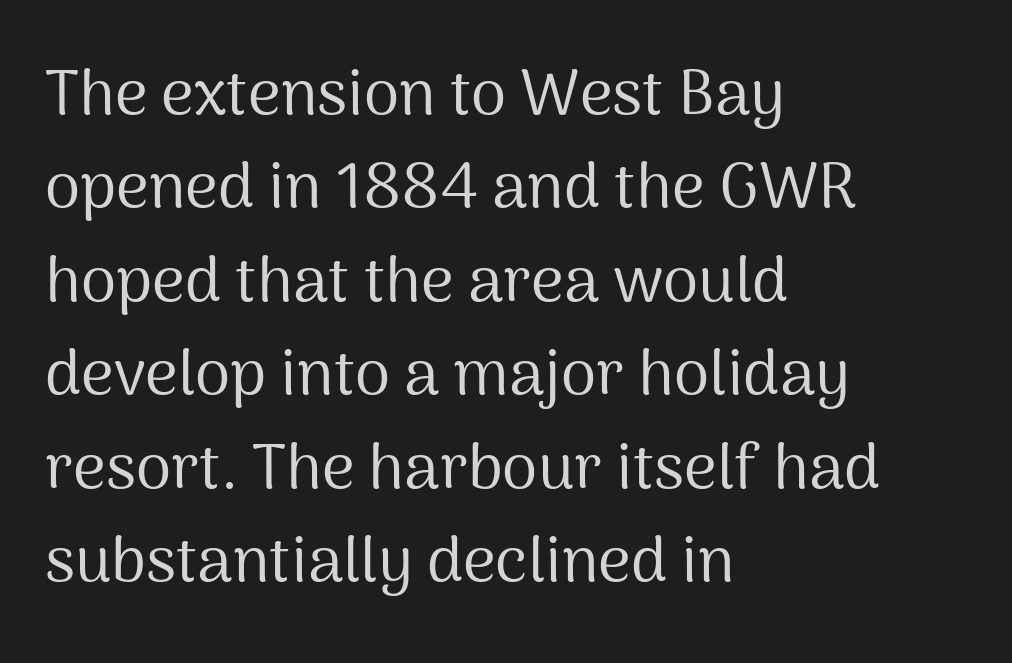
Q: Is the text bold? A: No.
Q: Is the text italic (slanted)? A: No, it is upright.
Q: Is the typeface a serif or a sans-serif typeface? A: Sans-serif.
Q: Is the text underlined? A: No.
Q: How is the paragraph aligned? A: Left-aligned.
Q: Is the spacing between letters normal or unusually wide? A: Normal.
Q: Is the spacing between lines tight, normal or loose? A: Normal.
Q: Width (condensed, normal, or wide)? A: Normal.
Q: Stroke contrast? A: Medium.
Q: x-height? A: Medium.
Q: Monospaced? A: No.
